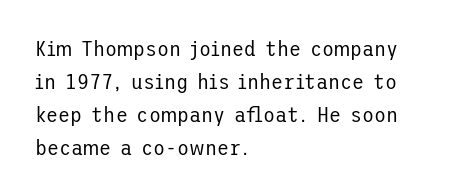
In terms of leading, this rendering sits right in the middle. Quick note: not italic, upright. Stems here are at most as thick as an everyday book face. Letter spacing: default.
